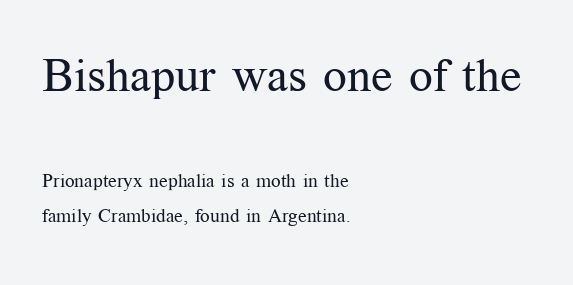
A serif font was chosen for this passage. No letter is thick-stroked: the sample isn't bold. Each line starts at the same left margin while the right side varies. Bigger letters appear in the top chunk; the bottom chunk is reduced. Notice how the stems are strictly vertical — no italics here.
